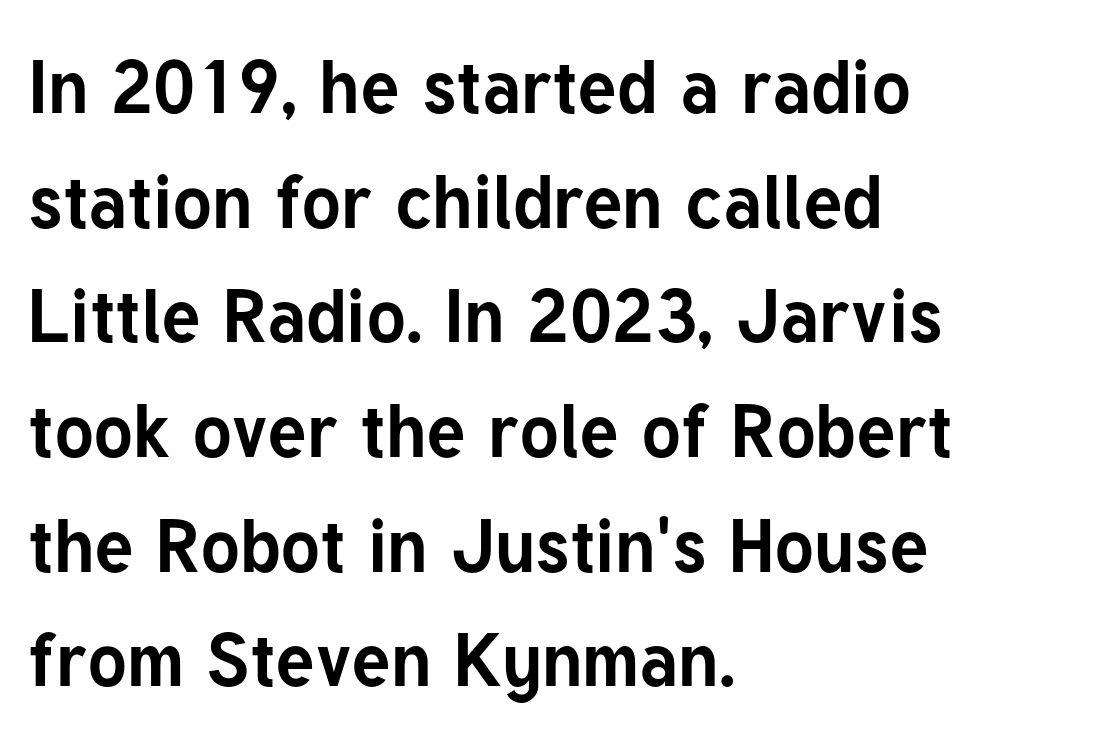
{"serif": "no", "italic": "no", "bold": "yes", "weight": "bold", "width": "normal", "stroke_contrast": "low", "x_height": "medium", "monospaced": "no", "underline": "no", "align": "left", "line_spacing": "normal", "line_spacing_ratio": 1.55, "letter_spacing": "normal", "letter_spacing_em": 0.0, "glyph_px": 74}
